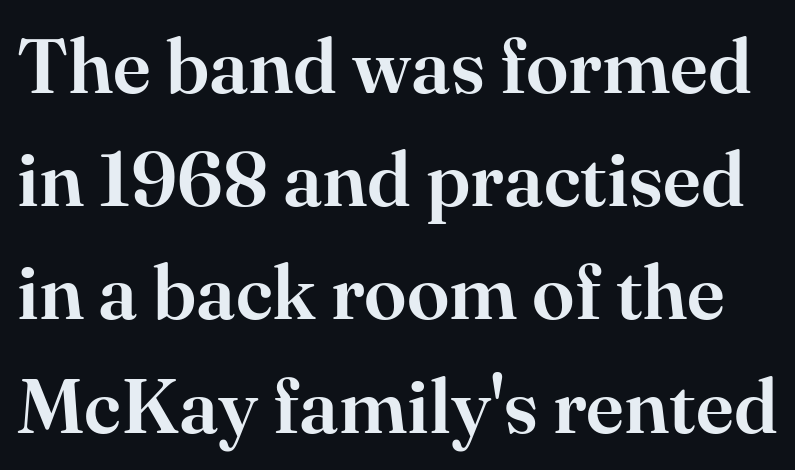
The image shows 77 px serif type, upright; set normal line spacing (1.47x), normal letter spacing, not underlined; high stroke contrast and a small x-height.
